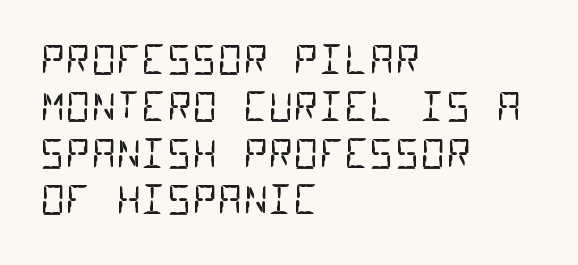
Underline: absent. The horizontal fit of the characters is conventional and even. The compositor pushed each line to the left boundary. Stems here are at most as thick as an everyday book face. Note the uniform advance width — an 'i' takes as much space as an 'm'.
